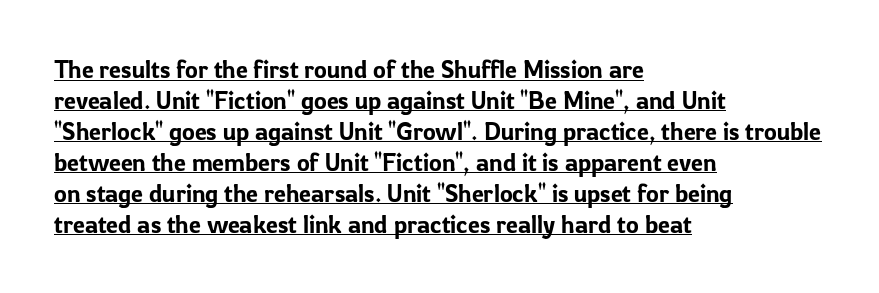
The image shows 24 px text type, upright; set left-aligned, normal line spacing (1.29x), normal letter spacing, underlined.
